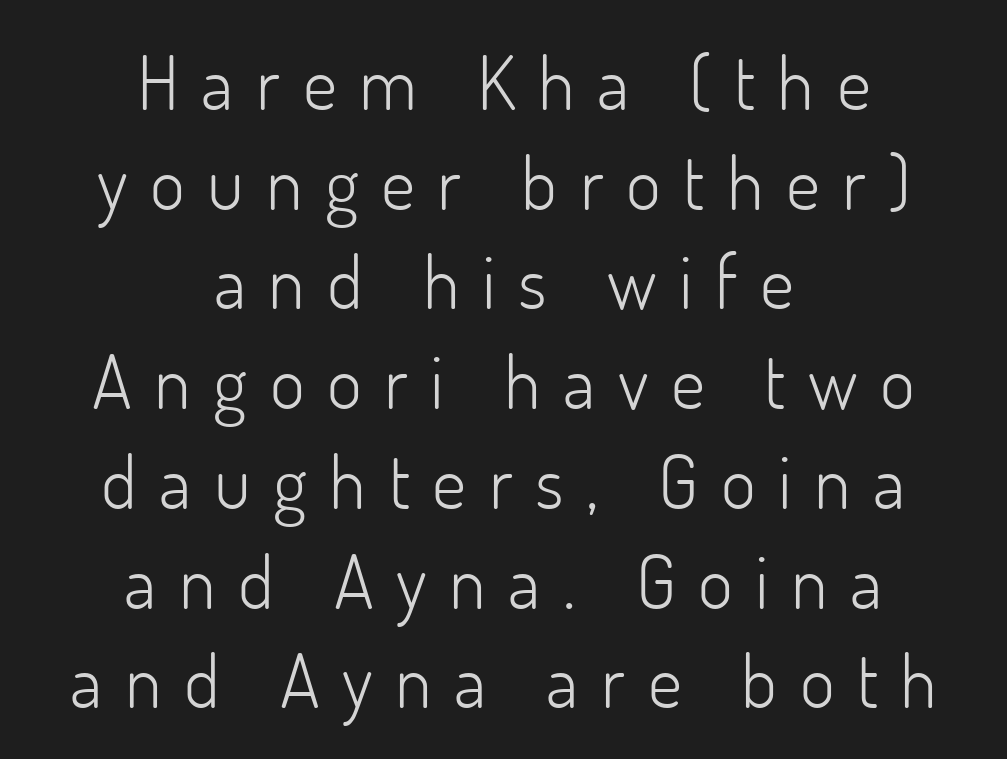
You can tell from the bare stems that sans-serif type was used. Lines of text with bare space underneath. The strokes carry an ordinary text weight at most. This is roman type, the default non-slanted kind.
